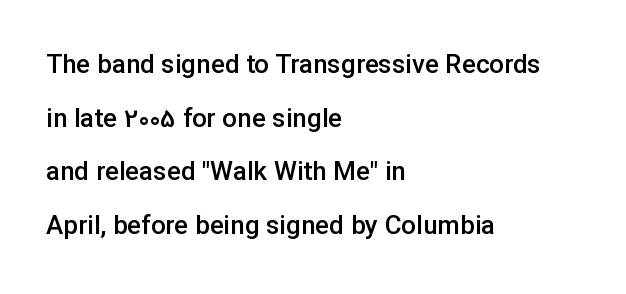
Tracking here is standard; glyphs follow each other at the usual distance. The lettering stays uniformly vertical, giving the passage a roman look. Glance below the letters and you will spot only blank space. The ragged edge is on the right, which tells us the setting is flush left. One glance says open: line gaps are wider than usual.
